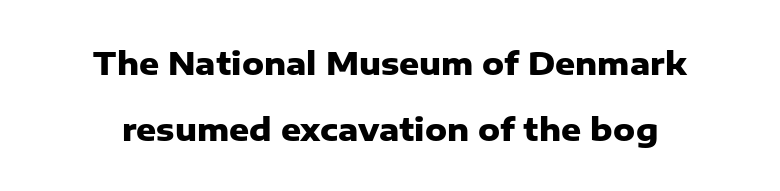
The image shows 31 px heavy sans-serif type, upright; set loose line spacing (2.12x), normal letter spacing, not underlined; low stroke contrast and a medium x-height.
